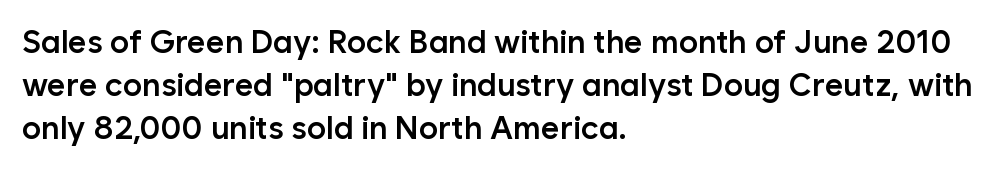
{"serif": "no", "italic": "no", "bold": "semi", "weight": "semibold", "width": "normal", "stroke_contrast": "low", "x_height": "medium", "monospaced": "no", "underline": "no", "align": "left", "line_spacing": "normal", "line_spacing_ratio": 1.34, "letter_spacing": "normal", "letter_spacing_em": 0.0, "glyph_px": 32}
